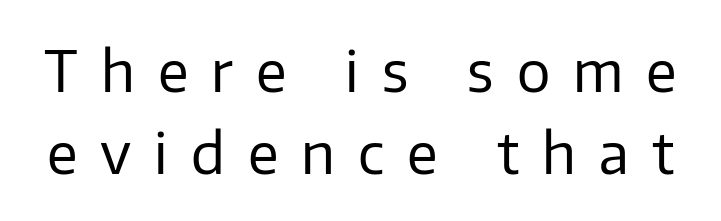
{"serif": "no", "italic": "no", "bold": "no", "weight": "regular", "width": "normal", "stroke_contrast": "low", "x_height": "medium", "monospaced": "no", "underline": "no", "line_spacing": "normal", "line_spacing_ratio": 1.46, "letter_spacing": "wide", "letter_spacing_em": 0.41, "glyph_px": 56}
